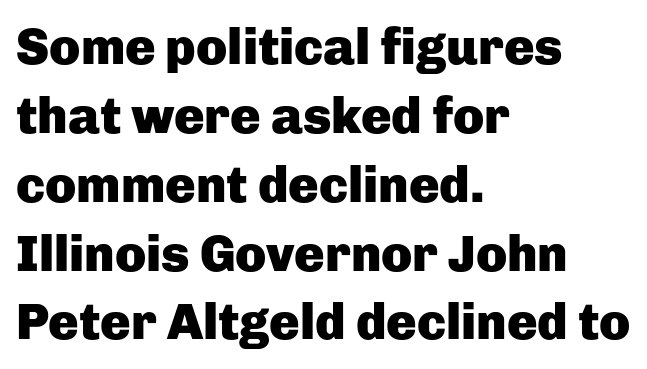
Q: Is the text bold? A: Yes.
Q: Is the text italic (slanted)? A: No, it is upright.
Q: Is the typeface a serif or a sans-serif typeface? A: Sans-serif.
Q: Is the text underlined? A: No.
Q: How is the paragraph aligned? A: Left-aligned.
Q: Is the spacing between letters normal or unusually wide? A: Normal.
Q: Is the spacing between lines tight, normal or loose? A: Normal.
Q: Width (condensed, normal, or wide)? A: Normal.
Q: Stroke contrast? A: Low.
Q: x-height? A: Medium.
Q: Monospaced? A: No.
